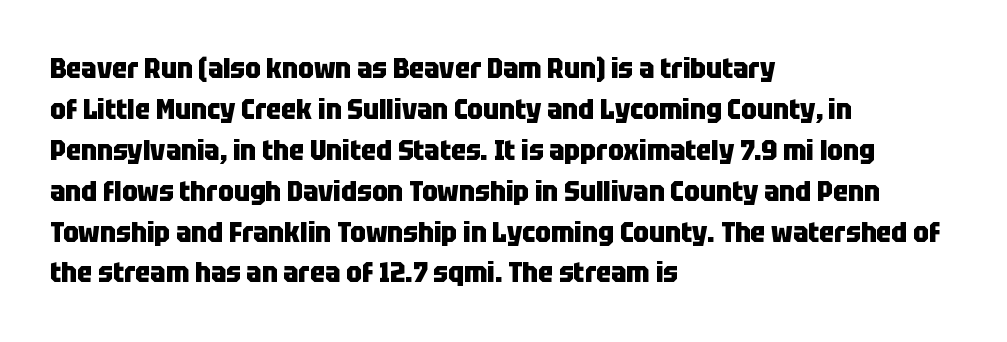
What kind of face is this? One without serifs — a sans. The ragged edge is on the right, which tells us the setting is flush left. These lines carry a lot of weight — the face is fully bold. Looks like regular typesetting: each glyph gets only the width it needs.
